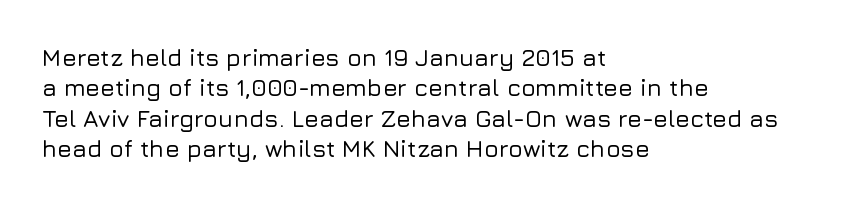
Q: Is the text italic (slanted)? A: No, it is upright.
Q: Is the text underlined? A: No.
Q: How is the paragraph aligned? A: Left-aligned.
Q: Is the spacing between letters normal or unusually wide? A: Normal.
Q: Is the spacing between lines tight, normal or loose? A: Normal.
